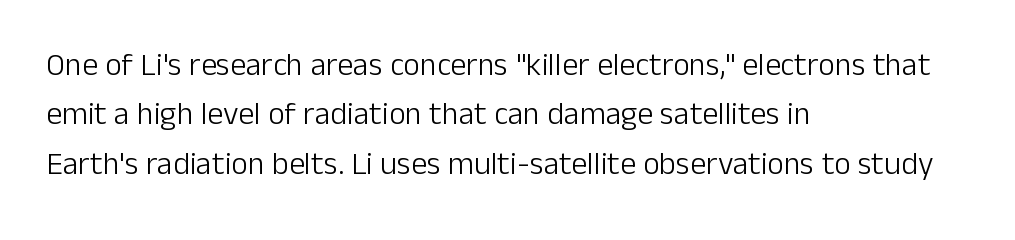
Q: Is the text bold? A: No.
Q: Is the text italic (slanted)? A: No, it is upright.
Q: Is the typeface a serif or a sans-serif typeface? A: Sans-serif.
Q: Is the text underlined? A: No.
Q: How is the paragraph aligned? A: Left-aligned.
Q: Is the spacing between letters normal or unusually wide? A: Normal.
Q: Is the spacing between lines tight, normal or loose? A: Normal.
Q: Width (condensed, normal, or wide)? A: Normal.
Q: Stroke contrast? A: Low.
Q: x-height? A: Medium.
Q: Monospaced? A: No.
